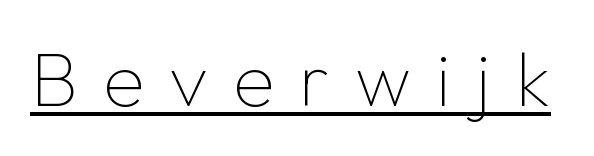
{"serif": "no", "italic": "no", "bold": "no", "weight": "thin", "width": "normal", "stroke_contrast": "low", "x_height": "medium", "monospaced": "no", "underline": "yes", "letter_spacing": "wide", "letter_spacing_em": 0.33, "glyph_px": 76}
